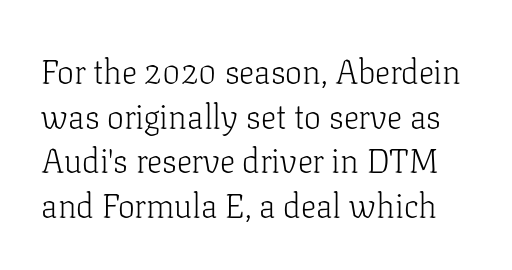
A bare baseline throughout the passage. Heft: none added — not bold. The type is set solid horizontally, with unmodified tracking. The lettering holds an erect, upright posture throughout. Spacing verdict: proportional, widths tailored to each character.
